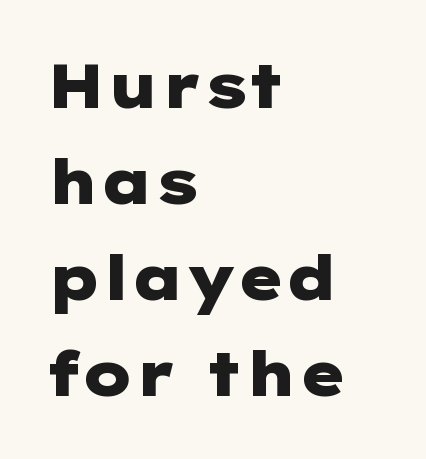
Q: Is the text bold? A: Yes.
Q: Is the text italic (slanted)? A: No, it is upright.
Q: Is the typeface a serif or a sans-serif typeface? A: Sans-serif.
Q: Is the text underlined? A: No.
Q: How is the paragraph aligned? A: Left-aligned.
Q: Is the spacing between letters normal or unusually wide? A: Normal.
Q: Is the spacing between lines tight, normal or loose? A: Normal.
Q: Width (condensed, normal, or wide)? A: Wide.
Q: Stroke contrast? A: Low.
Q: x-height? A: Medium.
